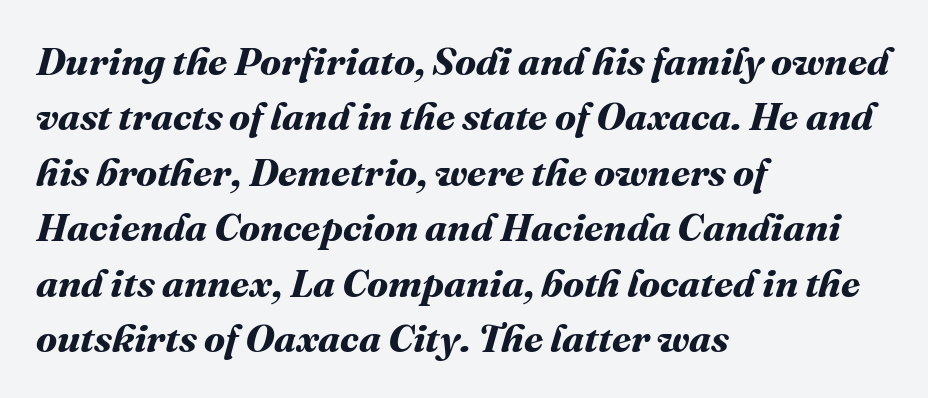
The image shows 39 px bold type; set left-aligned, normal line spacing (1.42x), normal letter spacing, not underlined; medium stroke contrast and a medium x-height.
